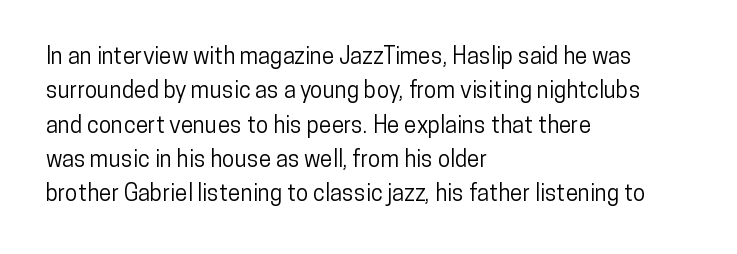
The image shows 23 px text type, upright; set left-aligned, normal line spacing (1.49x), normal letter spacing, not underlined.
